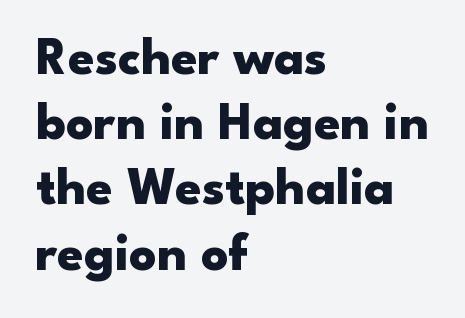
Q: Is the text bold? A: Yes.
Q: Is the text italic (slanted)? A: No, it is upright.
Q: Is the typeface a serif or a sans-serif typeface? A: Sans-serif.
Q: Is the text underlined? A: No.
Q: How is the paragraph aligned? A: Left-aligned.
Q: Is the spacing between letters normal or unusually wide? A: Normal.
Q: Width (condensed, normal, or wide)? A: Wide.
Q: Stroke contrast? A: Low.
Q: x-height? A: Small.
Q: Monospaced? A: No.
